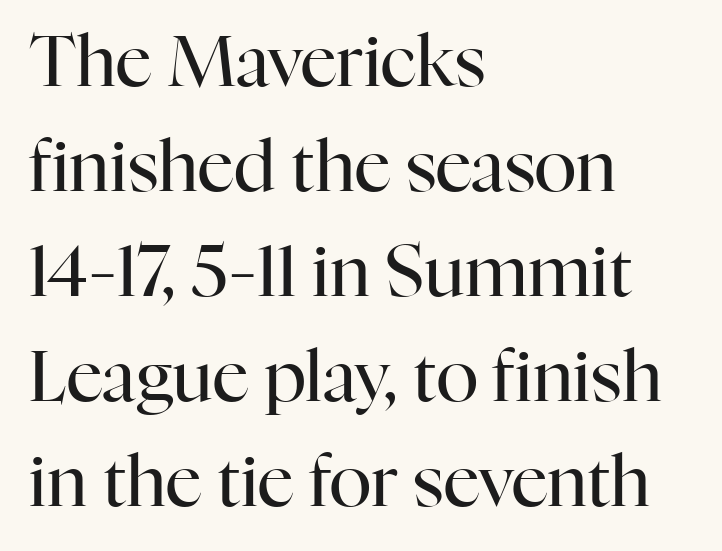
There is no visible air inserted between adjacent glyphs. Is this a fixed-width face? No — the glyphs have proportional, varying widths. The lines are quadded left. Check under the words: just untouched page. On a weight scale, this lands at 450 or below.
